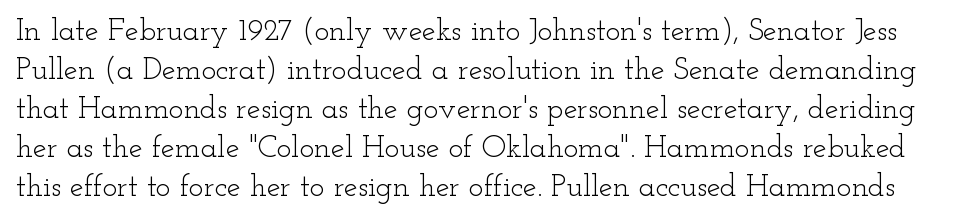
{"serif": "yes", "italic": "no", "bold": "no", "weight": "light", "width": "wide", "stroke_contrast": "low", "x_height": "small", "monospaced": "no", "underline": "no", "line_spacing": "normal", "line_spacing_ratio": 1.26, "letter_spacing": "normal", "letter_spacing_em": 0.0, "glyph_px": 31}
